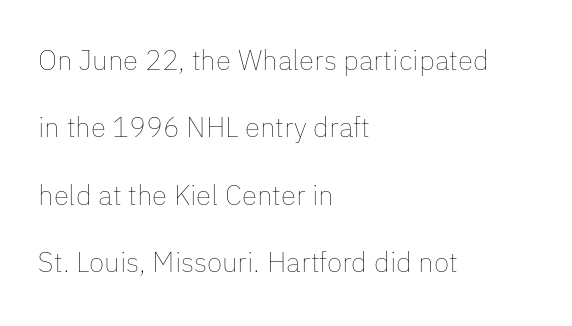
{"italic": "no", "bold": "no", "weight": "thin", "width": "normal", "stroke_contrast": "low", "x_height": "medium", "monospaced": "no", "underline": "no", "align": "left", "line_spacing": "loose", "line_spacing_ratio": 2.41, "letter_spacing": "normal", "letter_spacing_em": 0.0, "glyph_px": 28}
